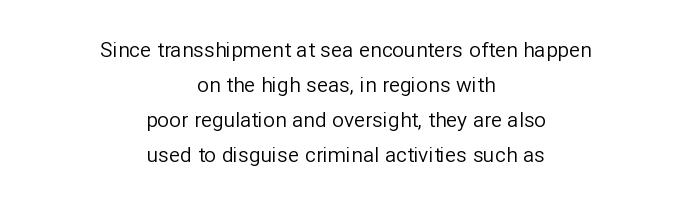
Q: Is the text bold? A: No.
Q: Is the text italic (slanted)? A: No, it is upright.
Q: Is the text underlined? A: No.
Q: How is the paragraph aligned? A: Centered.
Q: Is the spacing between letters normal or unusually wide? A: Normal.
Q: Is the spacing between lines tight, normal or loose? A: Normal.
